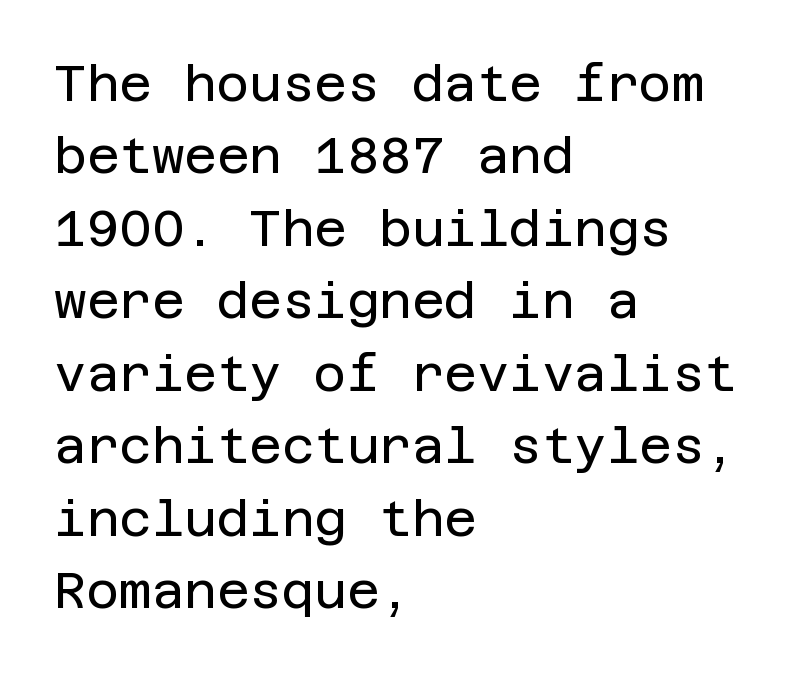
Q: Is the text bold? A: No.
Q: Is the text italic (slanted)? A: No, it is upright.
Q: Is the typeface a serif or a sans-serif typeface? A: Sans-serif.
Q: Is the text underlined? A: No.
Q: How is the paragraph aligned? A: Left-aligned.
Q: Is the spacing between letters normal or unusually wide? A: Normal.
Q: Is the spacing between lines tight, normal or loose? A: Normal.
Q: Width (condensed, normal, or wide)? A: Normal.
Q: Stroke contrast? A: Low.
Q: x-height? A: Large.
